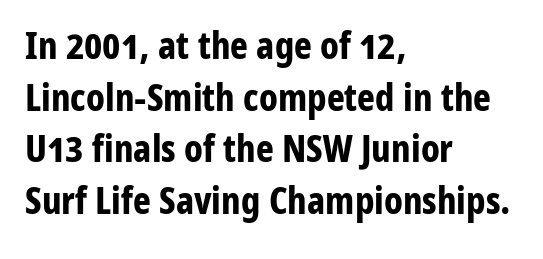
{"serif": "no", "italic": "no", "bold": "yes", "weight": "bold", "width": "condensed", "stroke_contrast": "low", "x_height": "medium", "monospaced": "no", "underline": "no", "align": "left", "line_spacing": "normal", "line_spacing_ratio": 1.36, "letter_spacing": "normal", "letter_spacing_em": 0.0, "glyph_px": 38}
